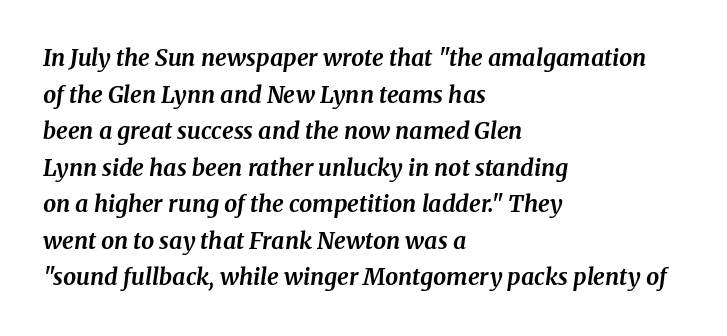
Q: Is the text bold? A: Yes.
Q: Is the text italic (slanted)? A: Yes, it leans right by about 8 degrees.
Q: Is the text underlined? A: No.
Q: How is the paragraph aligned? A: Left-aligned.
Q: Is the spacing between letters normal or unusually wide? A: Normal.
Q: Is the spacing between lines tight, normal or loose? A: Normal.
